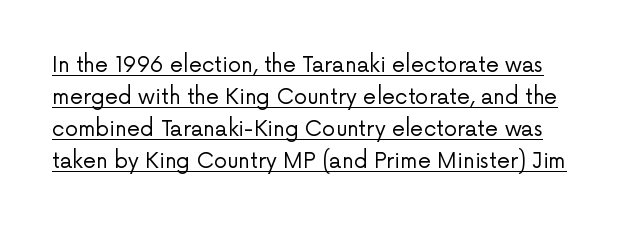
Vertical spacing — default. You could call the tracking neutral — neither tight nor loose. Weight: not bold — regular or lighter. Somebody hit Ctrl+U on this one — the words are underlined. Rendered with straight, roman letterforms.
